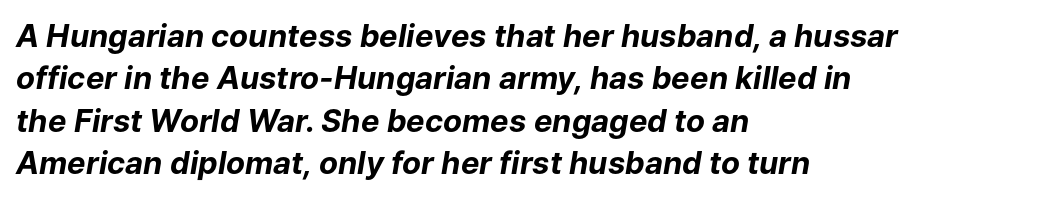
The image shows 31 px bold type, italic (leaning right); set left-aligned, normal line spacing (1.37x), normal letter spacing, not underlined; low stroke contrast and a medium x-height.
